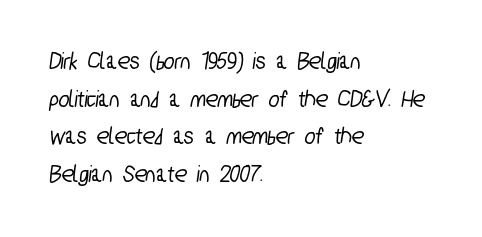
{"underline": "no", "align": "left", "line_spacing": "normal", "line_spacing_ratio": 1.51, "letter_spacing": "normal", "letter_spacing_em": 0.0, "glyph_px": 25}
